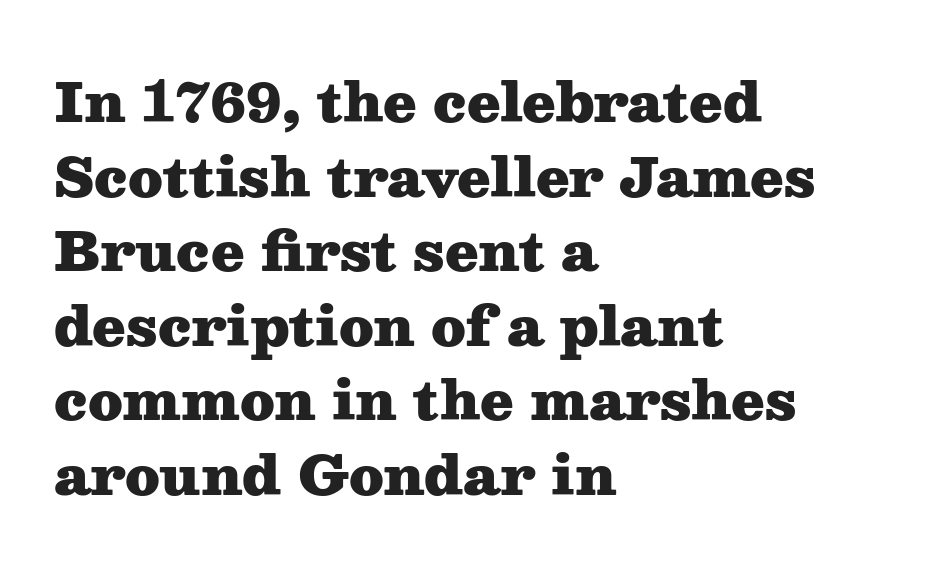
Q: Is the text bold? A: Yes.
Q: Is the text italic (slanted)? A: No, it is upright.
Q: Is the typeface a serif or a sans-serif typeface? A: Serif.
Q: Is the text underlined? A: No.
Q: How is the paragraph aligned? A: Left-aligned.
Q: Is the spacing between letters normal or unusually wide? A: Normal.
Q: Is the spacing between lines tight, normal or loose? A: Normal.
Q: Width (condensed, normal, or wide)? A: Wide.
Q: Stroke contrast? A: Medium.
Q: x-height? A: Medium.
Q: Monospaced? A: No.
